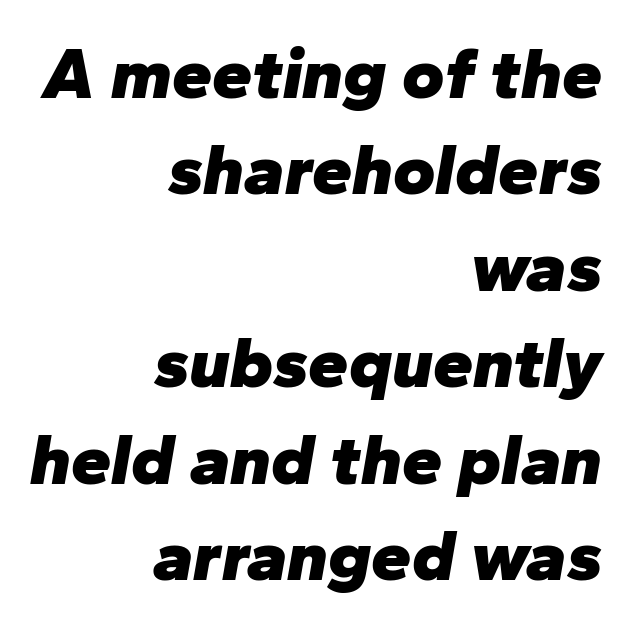
Q: Is the text bold? A: Yes.
Q: Is the text italic (slanted)? A: Yes, it leans right by about 10 degrees.
Q: Is the text underlined? A: No.
Q: How is the paragraph aligned? A: Right-aligned.
Q: Is the spacing between letters normal or unusually wide? A: Normal.
Q: Is the spacing between lines tight, normal or loose? A: Normal.
Q: Width (condensed, normal, or wide)? A: Normal.
Q: Stroke contrast? A: Low.
Q: x-height? A: Medium.
Q: Monospaced? A: No.
